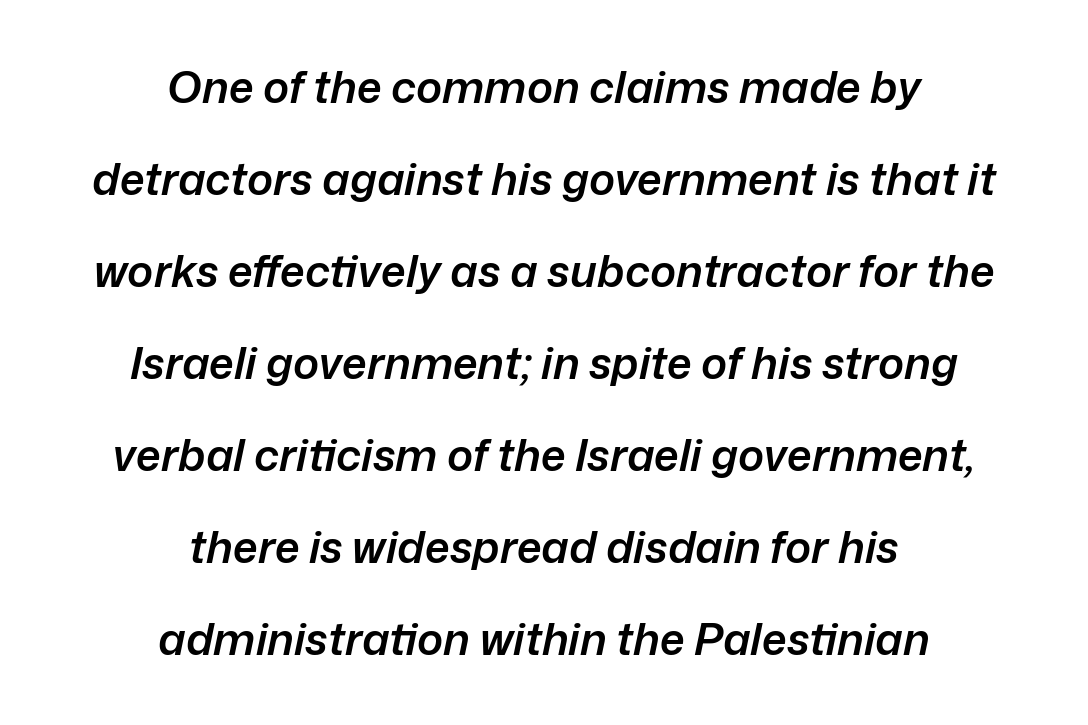
The string is rendered with underlining switched off. The line-height multiplier appears high, well above default. This rendering uses center alignment, leaving both contours irregular but symmetric. Characters follow at the spacing the type designer built in. On the weight axis this lands at semibold, roughly 600.
